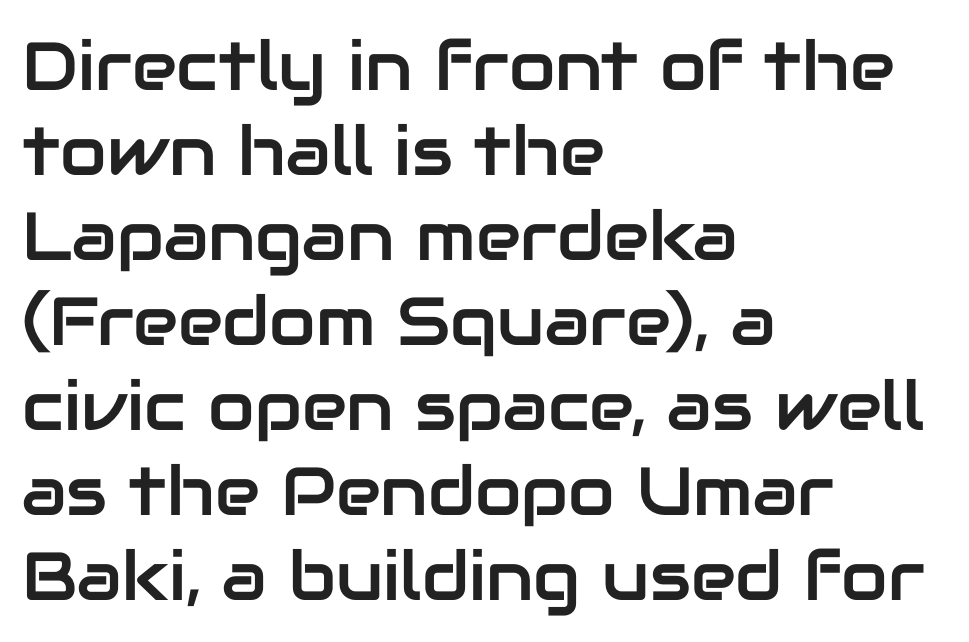
{"serif": "no", "italic": "no", "width": "normal", "stroke_contrast": "low", "x_height": "medium", "monospaced": "no", "underline": "no", "align": "left", "line_spacing": "normal", "line_spacing_ratio": 1.25, "letter_spacing": "normal", "letter_spacing_em": 0.0, "glyph_px": 68}
